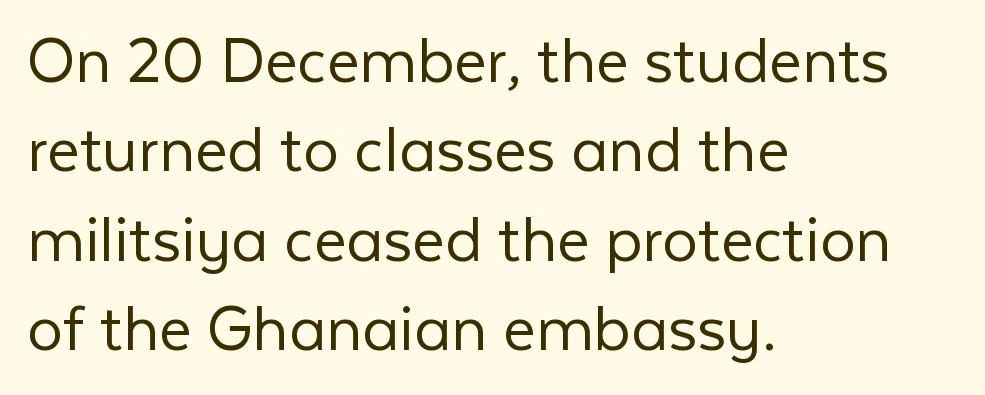
This sample uses an upright cut, with every glyph sitting square on the baseline. The passage shown is typed in a proportional face where columns would drift. This sample uses a sans-serif face. Type without underlining. All the whitespace from short lines collects on the right.
